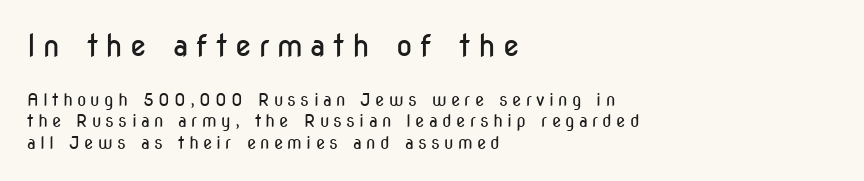
The image shows 30 px regular-weight, condensed sans-serif type, upright; set left-aligned, normal line spacing (1.26x), unusually wide letter spacing (+0.25 em), not underlined; the first (top) block is 1.76x larger; low stroke contrast and a medium x-height.
